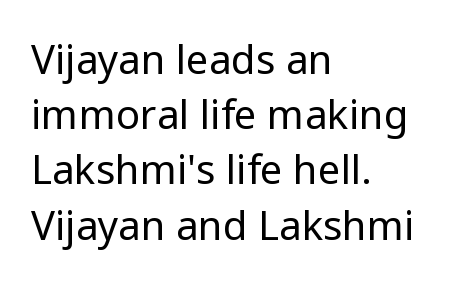
The image shows 40 px regular-weight sans-serif type, upright; set left-aligned, normal line spacing (1.38x), normal letter spacing, not underlined; low stroke contrast and a medium x-height.
